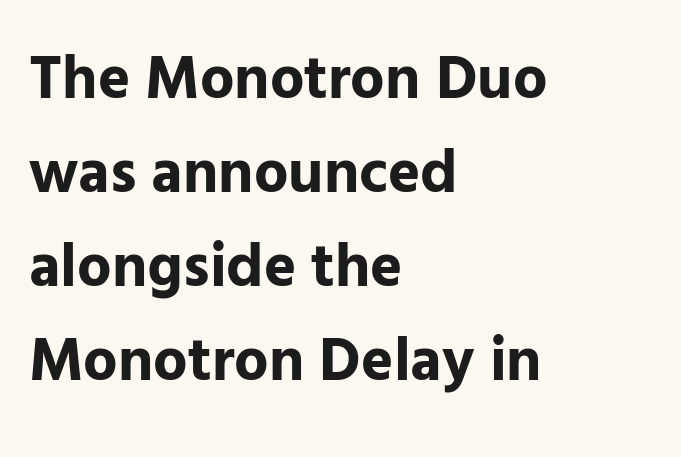
The image shows 61 px bold sans-serif type, upright; set left-aligned, normal line spacing (1.54x), normal letter spacing, not underlined; low stroke contrast and a medium x-height.
